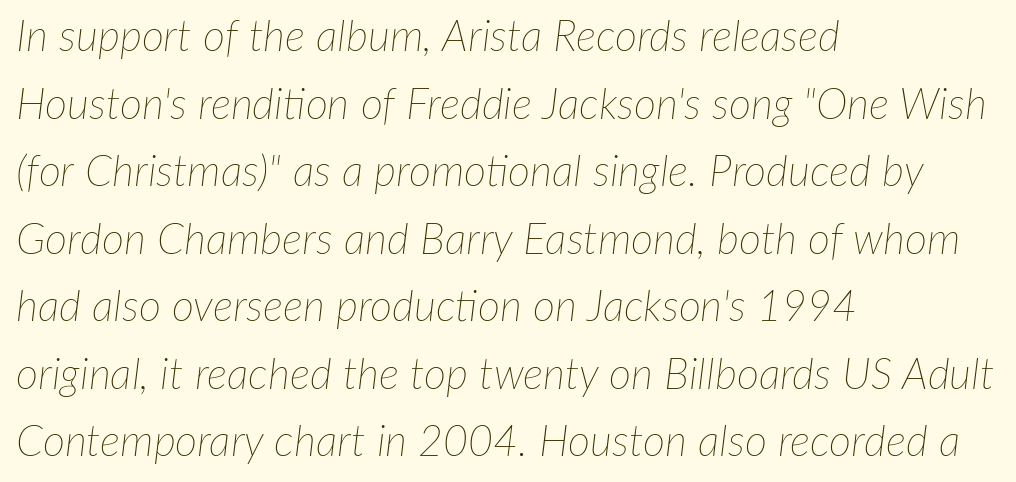
Proportional: the letters do not fall into vertical columns. Is the block centered? No — it sits flush against the left margin. Leading matches the norm, producing a regular column. Letters have the restrained weight of plain body copy at most.
